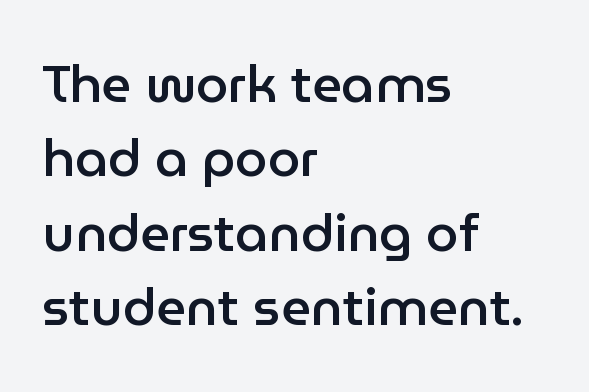
Q: Is the text bold? A: Semi-bold.
Q: Is the text italic (slanted)? A: No, it is upright.
Q: Is the typeface a serif or a sans-serif typeface? A: Sans-serif.
Q: Is the text underlined? A: No.
Q: How is the paragraph aligned? A: Left-aligned.
Q: Is the spacing between letters normal or unusually wide? A: Normal.
Q: Is the spacing between lines tight, normal or loose? A: Normal.
Q: Width (condensed, normal, or wide)? A: Normal.
Q: Stroke contrast? A: Low.
Q: x-height? A: Medium.
Q: Monospaced? A: No.
